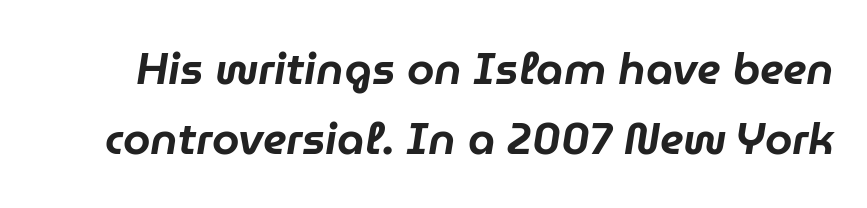
The image shows 44 px text type, italic (leaning right); set normal line spacing (1.6x), normal letter spacing, not underlined; low stroke contrast and a medium x-height.
